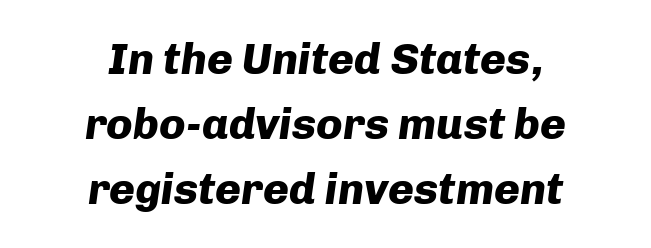
The image shows 44 px heavy type, italic (leaning right); set centered, normal line spacing (1.48x), normal letter spacing, not underlined; low stroke contrast and a medium x-height.
